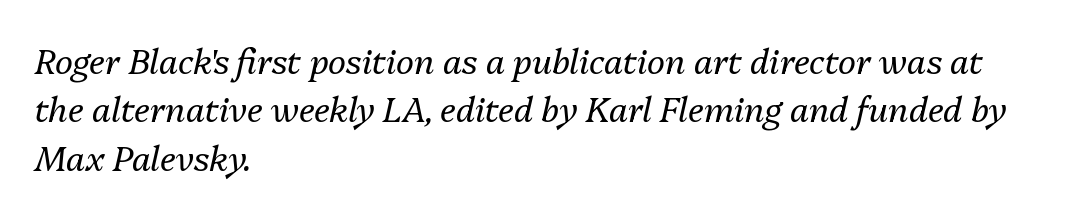
{"italic": "yes", "lean": "right", "slant_degrees": 13, "bold": "no", "weight": "regular", "width": "normal", "stroke_contrast": "medium", "x_height": "medium", "monospaced": "no", "underline": "no", "align": "left", "line_spacing": "normal", "line_spacing_ratio": 1.42, "letter_spacing": "normal", "letter_spacing_em": 0.0, "glyph_px": 34}
